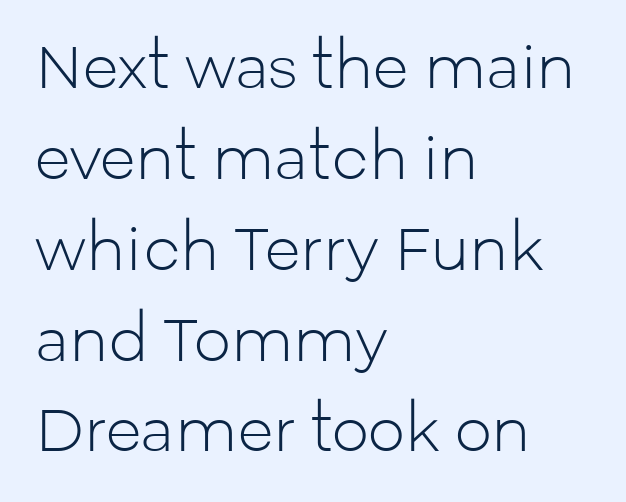
{"serif": "no", "italic": "no", "bold": "no", "weight": "light", "width": "normal", "stroke_contrast": "low", "x_height": "medium", "monospaced": "no", "underline": "no", "align": "left", "line_spacing": "normal", "line_spacing_ratio": 1.54, "letter_spacing": "normal", "letter_spacing_em": 0.0, "glyph_px": 59}
